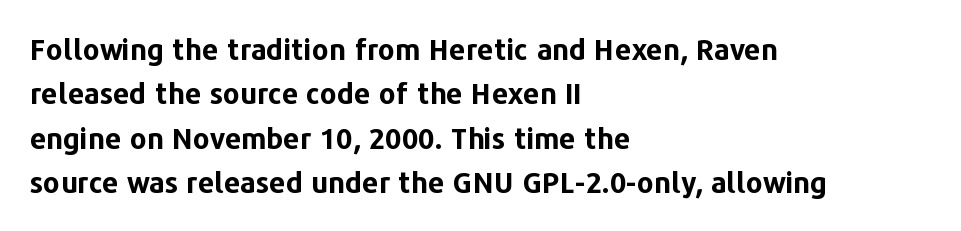
{"serif": "no", "italic": "no", "bold": "yes", "weight": "bold", "width": "normal", "stroke_contrast": "low", "x_height": "medium", "monospaced": "no", "underline": "no", "align": "left", "line_spacing": "normal", "line_spacing_ratio": 1.53, "letter_spacing": "normal", "letter_spacing_em": 0.0, "glyph_px": 29}
